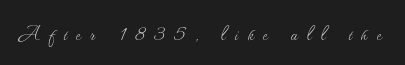
Q: Is the text bold? A: No.
Q: Is the text italic (slanted)? A: Yes.
Q: Is the text underlined? A: No.
Q: Is the spacing between letters normal or unusually wide? A: Unusually wide.
